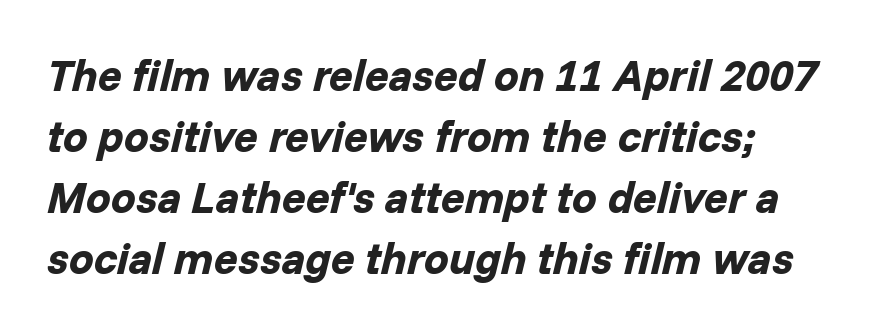
{"italic": "yes", "lean": "right", "slant_degrees": 14, "bold": "yes", "weight": "bold", "width": "normal", "stroke_contrast": "low", "x_height": "medium", "monospaced": "no", "underline": "no", "line_spacing": "normal", "line_spacing_ratio": 1.39, "letter_spacing": "normal", "letter_spacing_em": 0.0, "glyph_px": 44}
